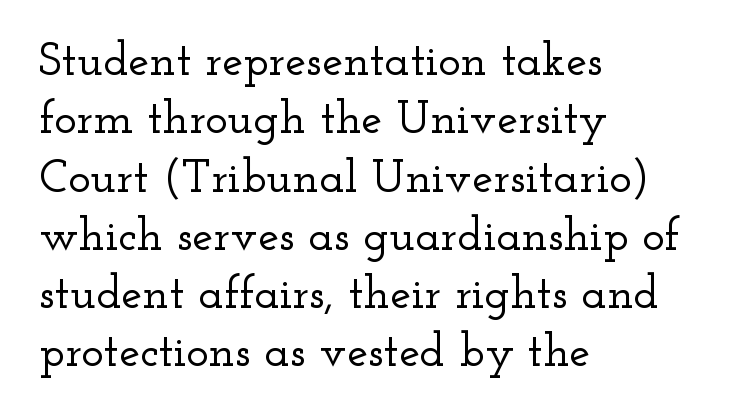
The letters carry serifs — small finishing strokes at the ends of their stems. These lines stack with their left ends in a neat column. Descender tails drop into unmarked territory. Character widths vary here, with narrow letters taking less room than wide ones. The lettering holds an erect, upright posture throughout. The type is set solid horizontally, with unmodified tracking.
